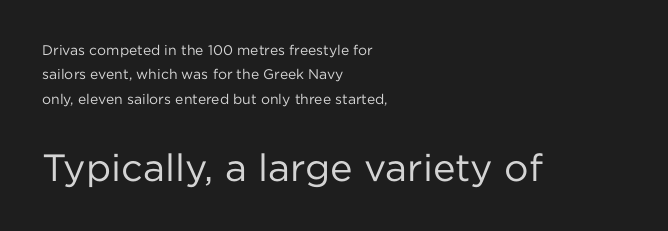
The image shows 38 px regular-weight sans-serif type, upright; set left-aligned, line spacing 1.75x, normal letter spacing, not underlined; the second (bottom) block is 2.71x larger; low stroke contrast and a medium x-height.
